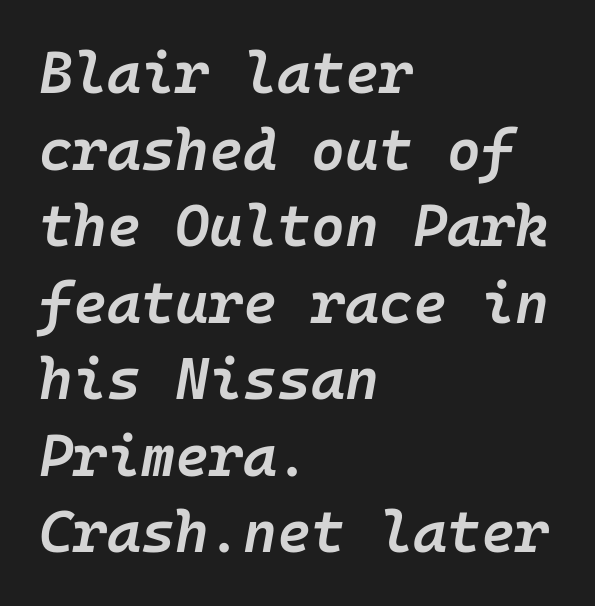
The image shows 58 px semibold type, italic (leaning right), monospaced; set left-aligned, normal line spacing (1.32x), normal letter spacing, not underlined; low stroke contrast and a medium x-height.
